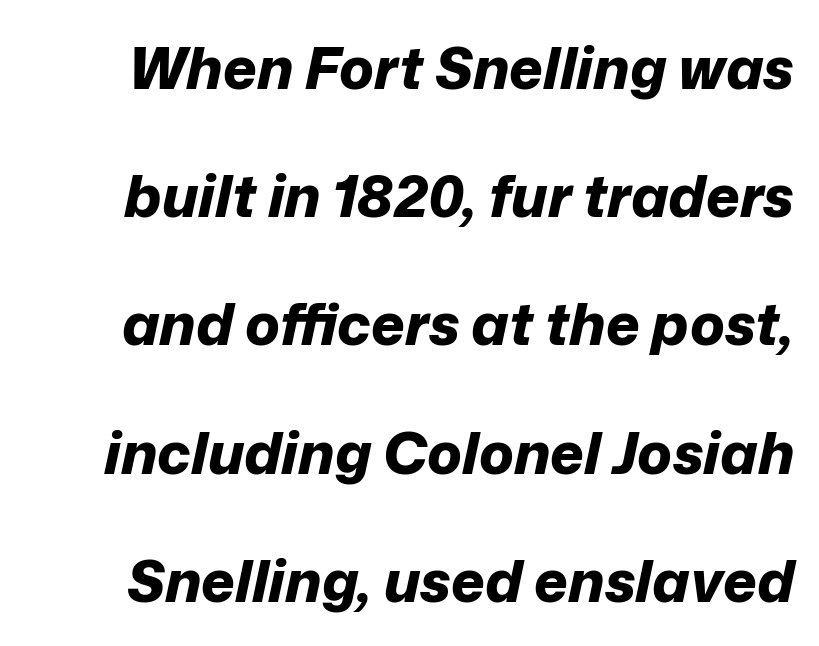
Q: Is the text bold? A: Yes.
Q: Is the text italic (slanted)? A: Yes, it leans right by about 12 degrees.
Q: Is the text underlined? A: No.
Q: Is the spacing between letters normal or unusually wide? A: Normal.
Q: Is the spacing between lines tight, normal or loose? A: Loose.
Q: Width (condensed, normal, or wide)? A: Normal.
Q: Stroke contrast? A: Low.
Q: x-height? A: Medium.
Q: Monospaced? A: No.
